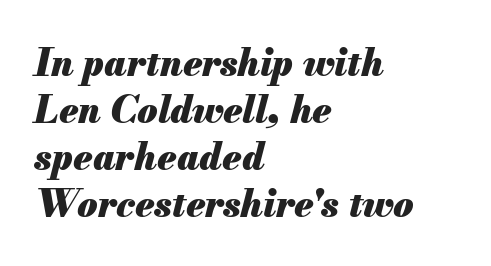
The image shows 37 px heavy type, italic (leaning right); set left-aligned, normal line spacing (1.27x), normal letter spacing, not underlined; medium stroke contrast and a small x-height.
